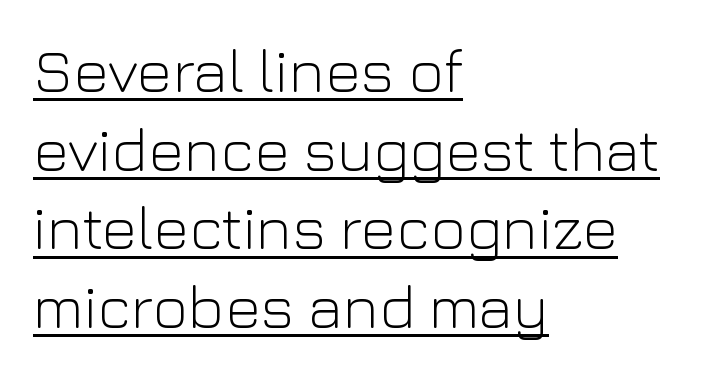
The passage shown is typed in a proportional face where columns would drift. The typesetting does not lean heavy: it is not bold. The lines are quadded left. The type family on display is of the sans-serif kind. Normally led — the rows are evenly, conventionally spaced. In designer terms, the underline attribute is active on this setting.
